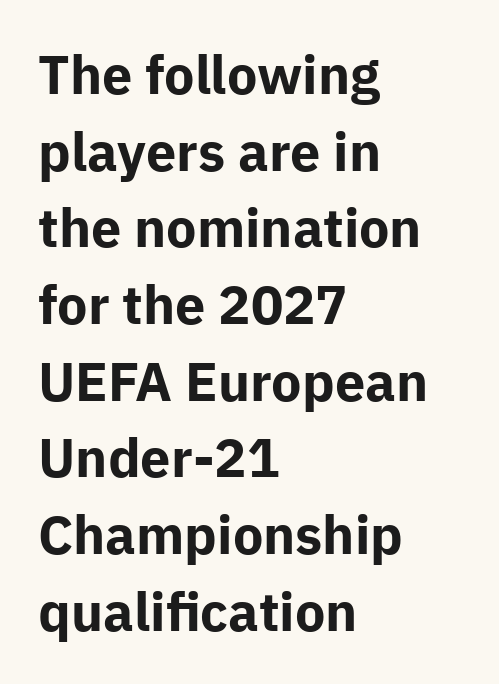
The text block is weighted toward the left margin, trailing off unevenly rightward. If you drew a line through each stem, it would be perfectly vertical. Is the letter spacing exaggerated? No — it looks like the ordinary default. Vertical spacing — default. Heft: maximum for text — a bold.
